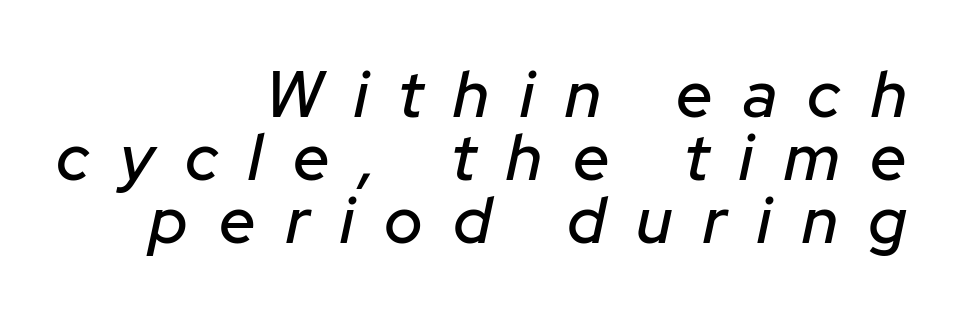
{"italic": "yes", "lean": "right", "slant_degrees": 12, "width": "normal", "stroke_contrast": "low", "x_height": "medium", "monospaced": "no", "underline": "no", "align": "right", "line_spacing": "tight", "line_spacing_ratio": 0.97, "letter_spacing": "wide", "letter_spacing_em": 0.47, "glyph_px": 65}
